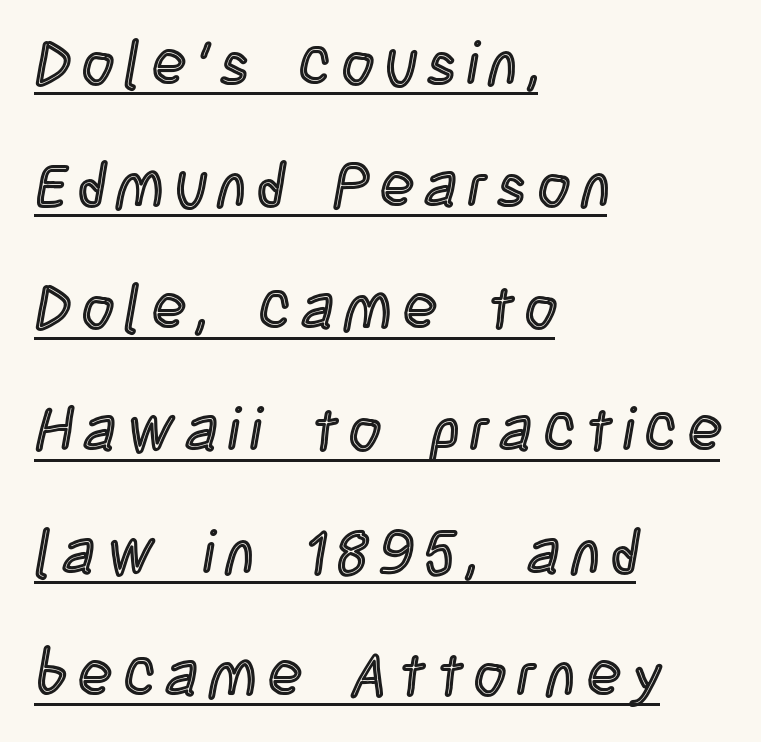
The image shows 62 px condensed type; set left-aligned, loose line spacing (1.97x), underlined; a large x-height.
